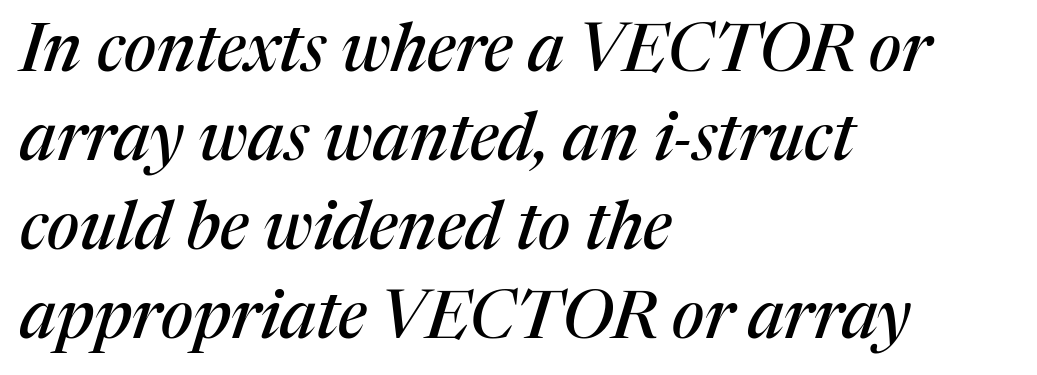
The image shows 66 px serif type, italic (leaning right); set left-aligned, normal line spacing (1.35x), normal letter spacing, not underlined; medium stroke contrast and a medium x-height.
